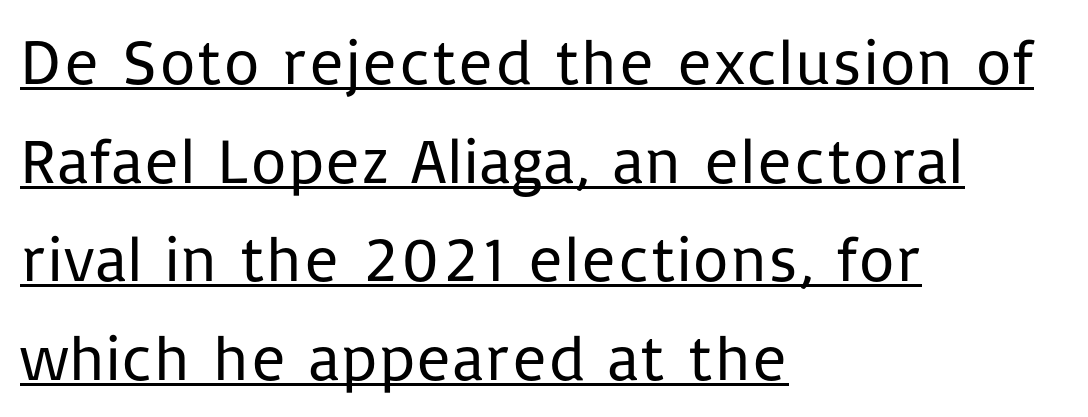
The image shows 64 px regular-weight sans-serif type, upright; set left-aligned, normal line spacing (1.54x), normal letter spacing, underlined; low stroke contrast and a medium x-height.
